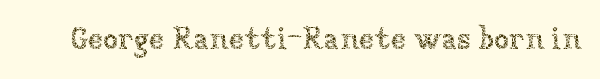
The image shows 31 px thin type, upright; set normal letter spacing, not underlined; low stroke contrast and a medium x-height.
